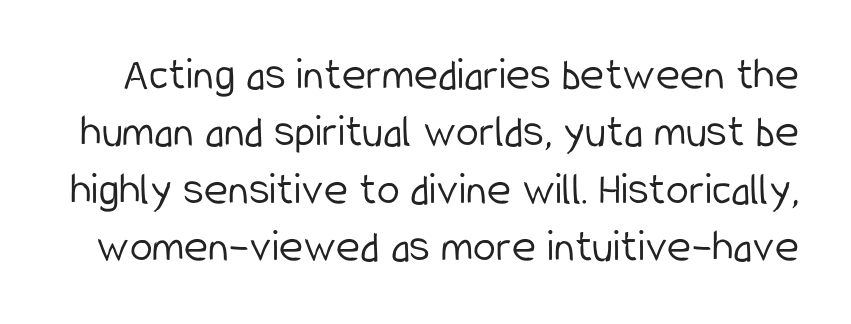
In terms of letterform style, serifs are entirely absent. Honestly, there is no underline to notice here at all. Every stem runs plumb, perpendicular to the baseline. No heavy texture on the line: the type isn't bold.
